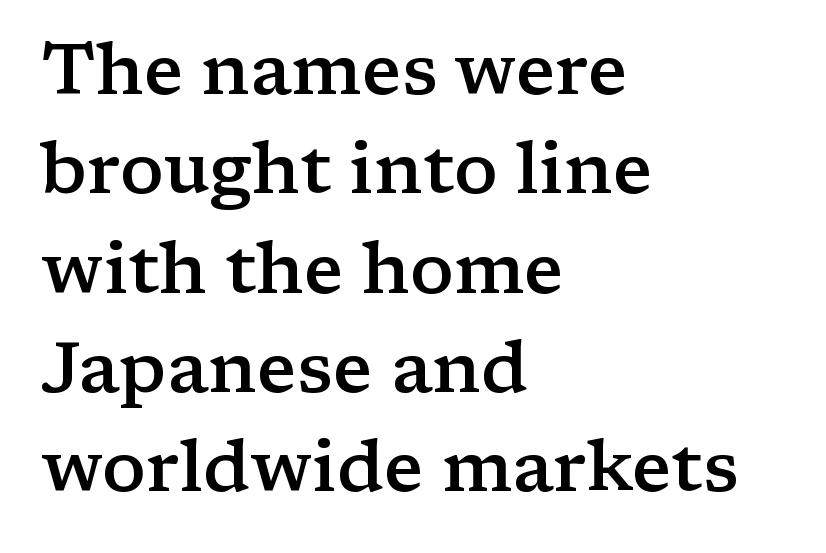
Where is the straight margin? On the left. Words appear dense and cohesive because spacing is normal. It's the straight-up-and-down kind of type. Observe the serifs anchoring each vertical stroke in this sample. A typesetter would call this proportional, since set widths differ per character.
